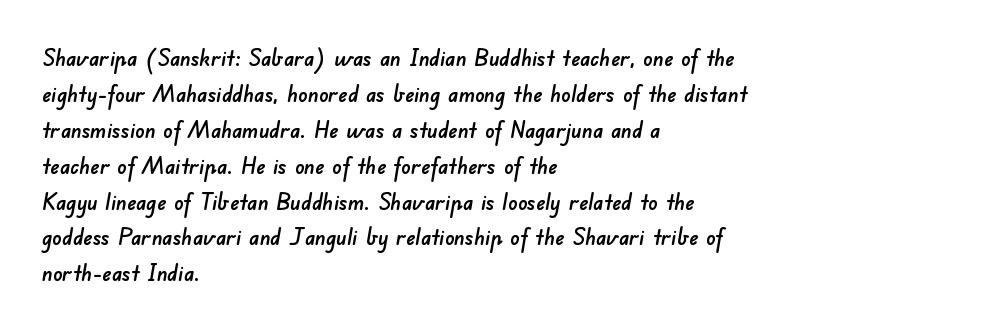
The lines sit at an ordinary, default distance from one another. The space beneath each line is pristine and unruled. These lines are set flush left with a ragged right edge. Does extra space separate the letters? No, they use regular spacing.
